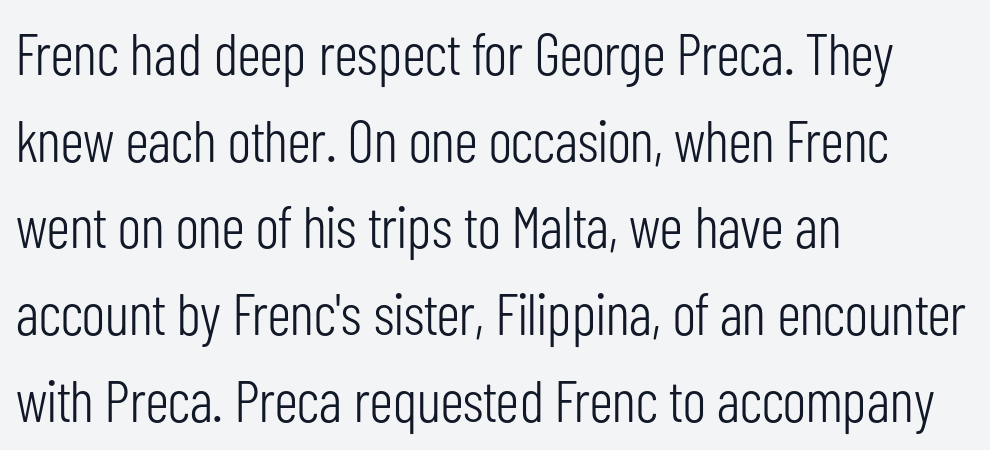
{"serif": "no", "italic": "no", "bold": "no", "weight": "light", "width": "condensed", "stroke_contrast": "low", "x_height": "medium", "monospaced": "no", "underline": "no", "align": "left", "line_spacing": "normal", "line_spacing_ratio": 1.47, "letter_spacing": "normal", "letter_spacing_em": 0.0, "glyph_px": 59}
